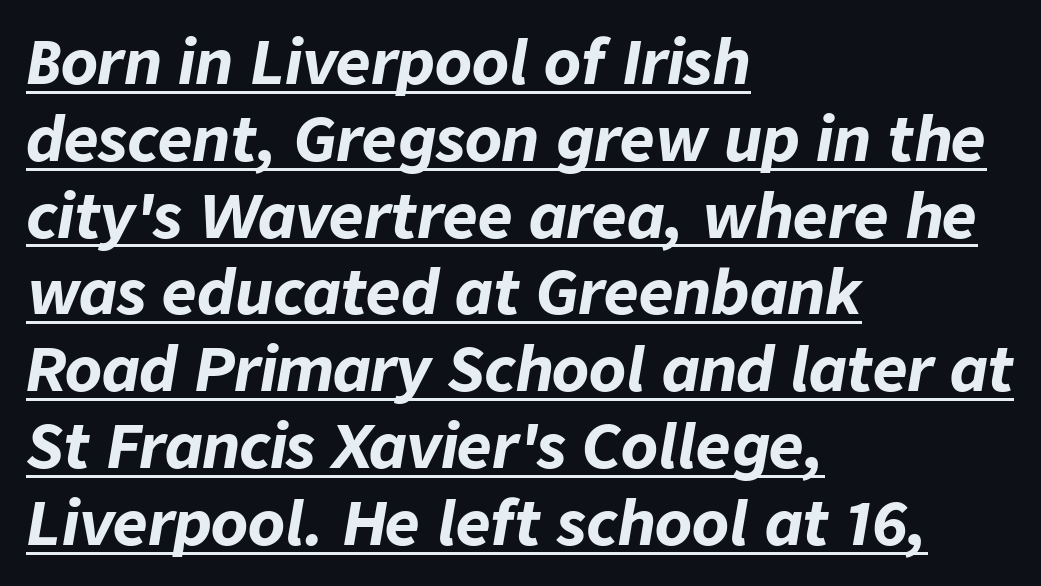
The image shows 60 px bold type, italic (leaning right); set left-aligned, normal line spacing (1.28x), normal letter spacing, underlined; low stroke contrast and a medium x-height.
